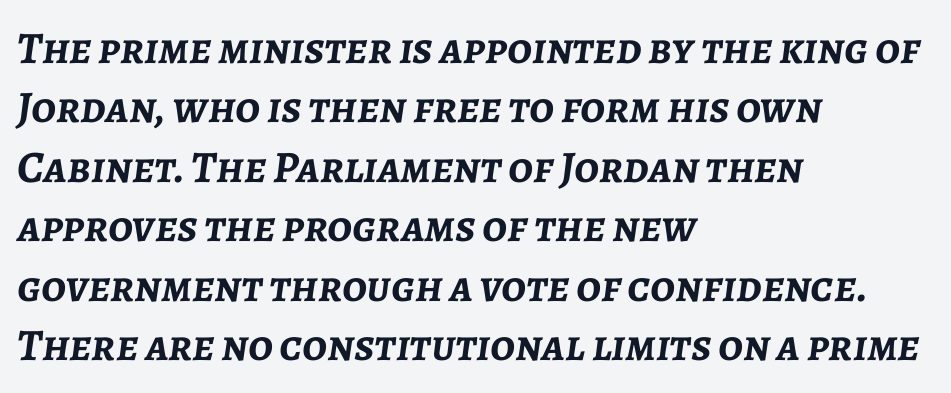
The image shows 45 px semibold type, italic (leaning right); set left-aligned, normal line spacing (1.32x), normal letter spacing, not underlined; low stroke contrast and a medium x-height.
